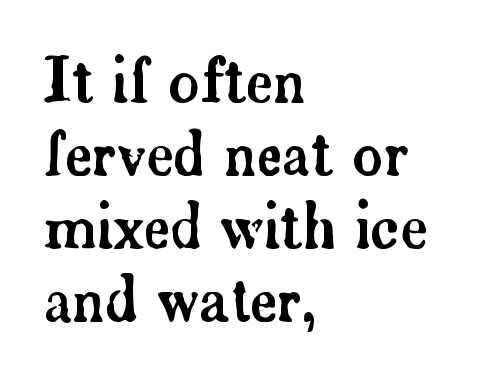
The image shows 59 px serif type, upright; set left-aligned, line spacing 1.24x, normal letter spacing, not underlined; low stroke contrast and a small x-height.
